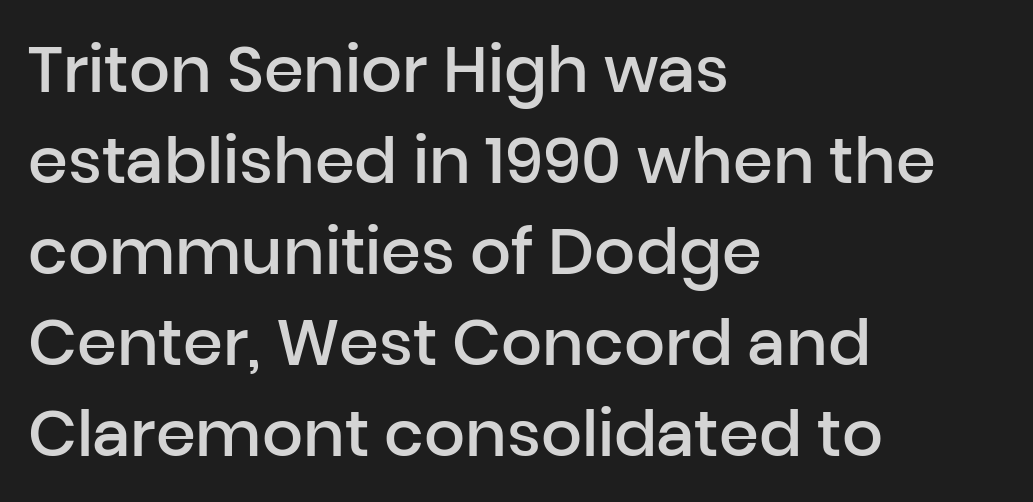
{"serif": "no", "italic": "no", "bold": "semi", "weight": "semibold", "width": "normal", "stroke_contrast": "low", "x_height": "medium", "monospaced": "no", "underline": "no", "align": "left", "line_spacing": "normal", "line_spacing_ratio": 1.42, "letter_spacing": "normal", "letter_spacing_em": 0.0, "glyph_px": 64}
